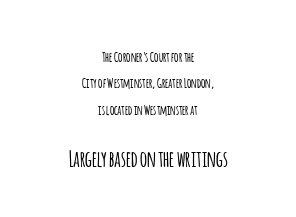
Q: Is the text italic (slanted)? A: No, it is upright.
Q: Is the text underlined? A: No.
Q: How is the paragraph aligned? A: Centered.
Q: Is the spacing between letters normal or unusually wide? A: Normal.
Q: Which block of text is set in a larger size, the first (top) or the second (bottom)? A: The second (bottom) one.
